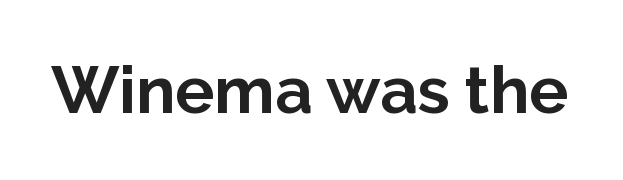
Q: Is the text bold? A: Yes.
Q: Is the text italic (slanted)? A: No, it is upright.
Q: Is the typeface a serif or a sans-serif typeface? A: Sans-serif.
Q: Is the text underlined? A: No.
Q: Is the spacing between letters normal or unusually wide? A: Normal.
Q: Width (condensed, normal, or wide)? A: Normal.
Q: Stroke contrast? A: Low.
Q: x-height? A: Medium.
Q: Monospaced? A: No.
